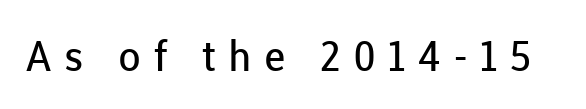
{"serif": "no", "italic": "no", "bold": "no", "weight": "regular", "width": "normal", "stroke_contrast": "low", "x_height": "medium", "monospaced": "no", "underline": "no", "letter_spacing": "wide", "letter_spacing_em": 0.3, "glyph_px": 42}
